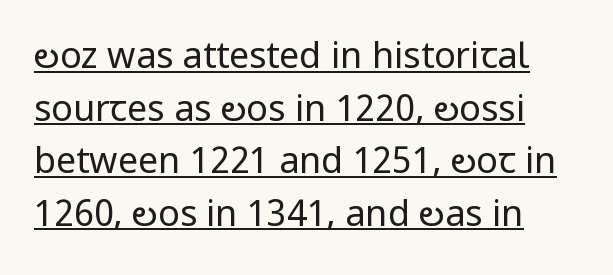
Q: Is the text bold? A: No.
Q: Is the text italic (slanted)? A: No, it is upright.
Q: Is the typeface a serif or a sans-serif typeface? A: Sans-serif.
Q: Is the text underlined? A: Yes.
Q: How is the paragraph aligned? A: Left-aligned.
Q: Is the spacing between letters normal or unusually wide? A: Normal.
Q: Is the spacing between lines tight, normal or loose? A: Normal.
Q: Width (condensed, normal, or wide)? A: Condensed.
Q: Stroke contrast? A: Low.
Q: x-height? A: Large.
Q: Monospaced? A: No.
